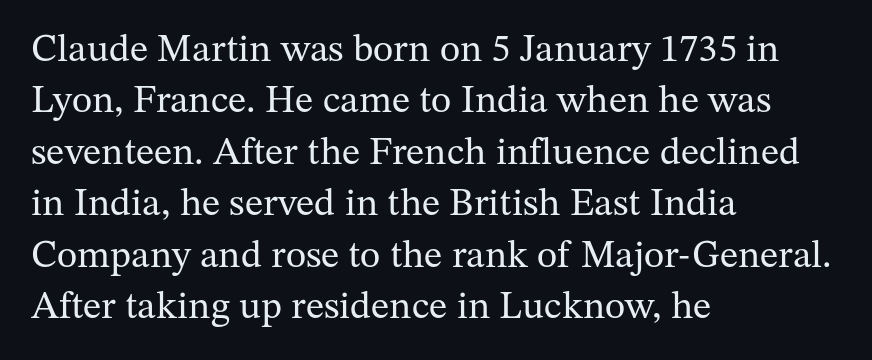
{"serif": "yes", "italic": "no", "bold": "no", "weight": "regular", "width": "normal", "stroke_contrast": "medium", "x_height": "medium", "monospaced": "no", "underline": "no", "align": "left", "line_spacing": "normal", "line_spacing_ratio": 1.32, "letter_spacing": "normal", "letter_spacing_em": 0.0, "glyph_px": 39}
